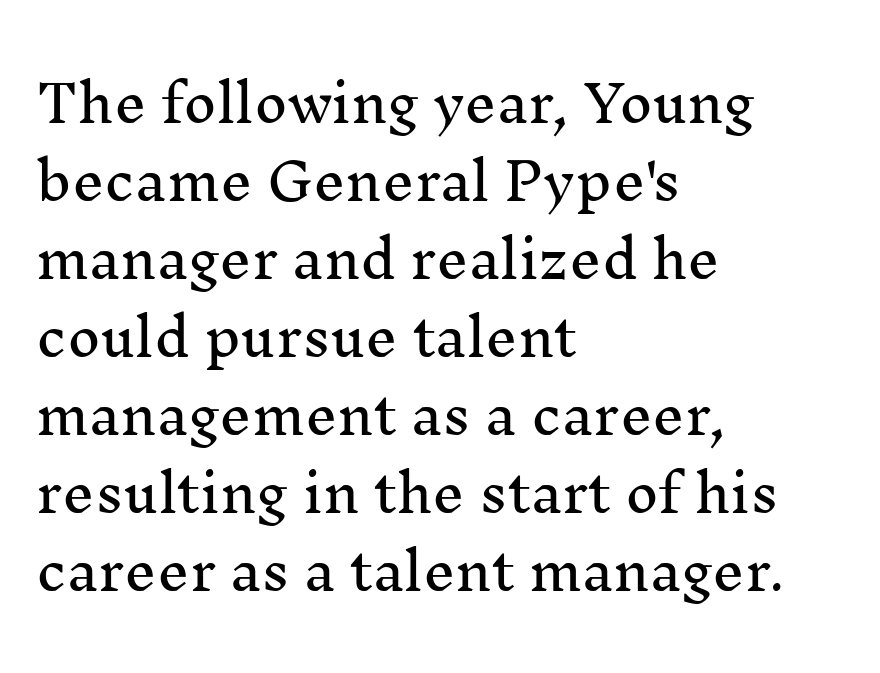
The image shows 51 px serif type, upright; set left-aligned, normal line spacing (1.53x), normal letter spacing, not underlined; medium stroke contrast and a medium x-height.
